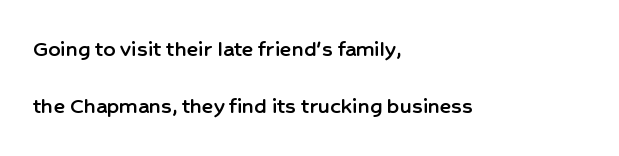
Standard letterfit; no display-style spreading of the glyphs. Posture: vertical. Notice how the passage keeps a crisp vertical edge on the left only. Regarding leading, the lines here are spaced well apart. The string is rendered with underlining switched off.
